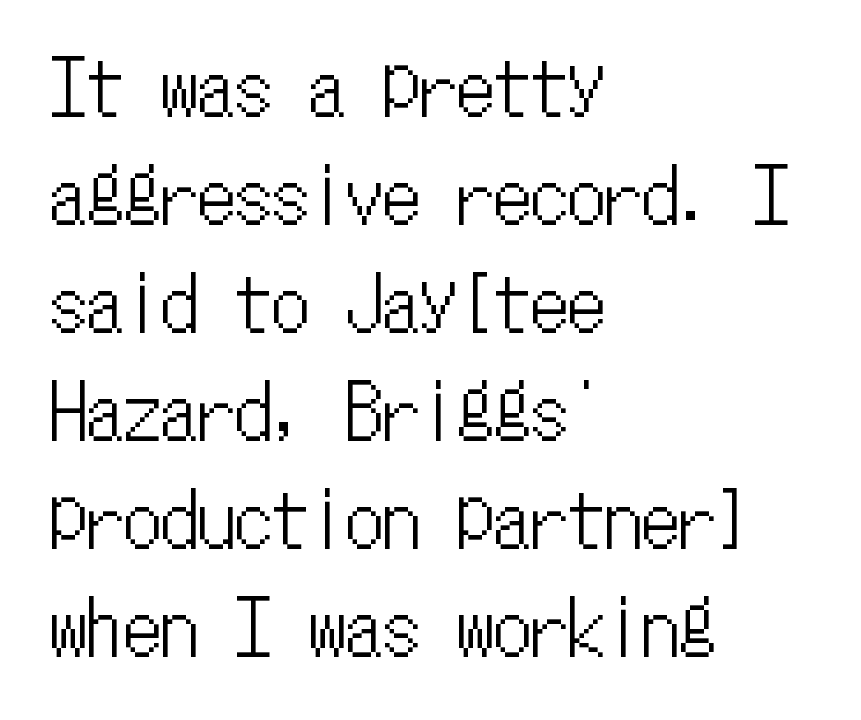
{"italic": "no", "width": "condensed", "stroke_contrast": "low", "x_height": "medium", "monospaced": "yes", "underline": "no", "align": "left", "line_spacing": "normal", "line_spacing_ratio": 1.46, "letter_spacing": "normal", "letter_spacing_em": 0.0, "glyph_px": 74}
